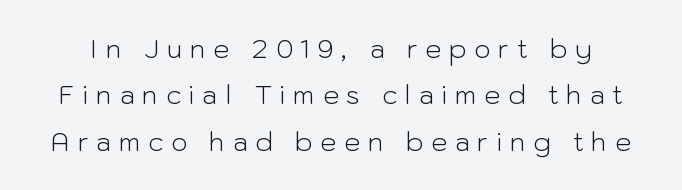
Short note: letters widely spaced. Characters remain perfectly vertical along every line. The area under the type is left untouched. Think standard paragraph weight, or any step lighter than that.
